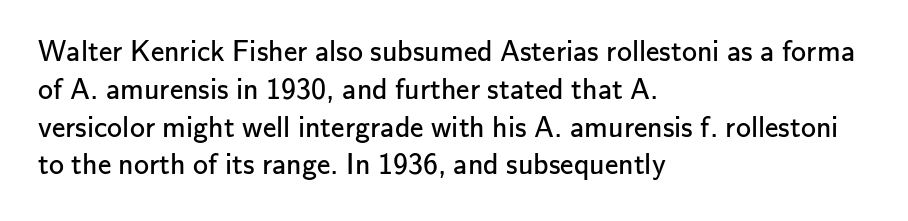
Q: Is the text bold? A: No.
Q: Is the text italic (slanted)? A: No, it is upright.
Q: Is the typeface a serif or a sans-serif typeface? A: Sans-serif.
Q: Is the text underlined? A: No.
Q: How is the paragraph aligned? A: Left-aligned.
Q: Is the spacing between letters normal or unusually wide? A: Normal.
Q: Is the spacing between lines tight, normal or loose? A: Normal.
Q: Width (condensed, normal, or wide)? A: Normal.
Q: Stroke contrast? A: Low.
Q: x-height? A: Small.
Q: Monospaced? A: No.
